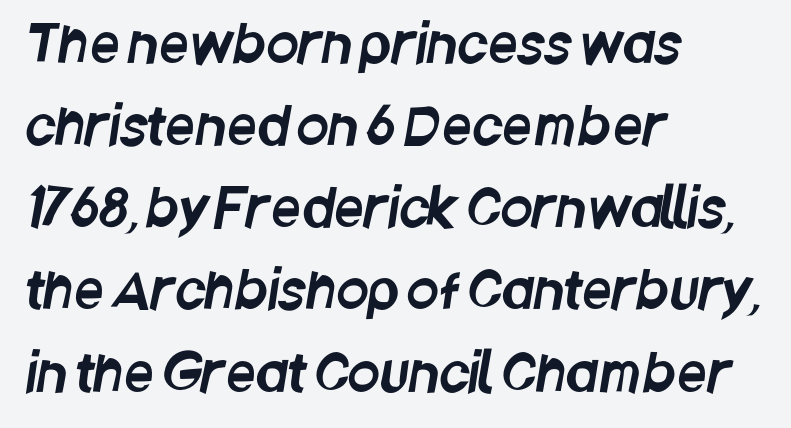
Q: Is the typeface a serif or a sans-serif typeface? A: Sans-serif.
Q: Is the text underlined? A: No.
Q: How is the paragraph aligned? A: Left-aligned.
Q: Is the spacing between letters normal or unusually wide? A: Normal.
Q: Is the spacing between lines tight, normal or loose? A: Normal.
Q: Width (condensed, normal, or wide)? A: Condensed.
Q: Stroke contrast? A: Low.
Q: x-height? A: Large.
Q: Monospaced? A: No.
